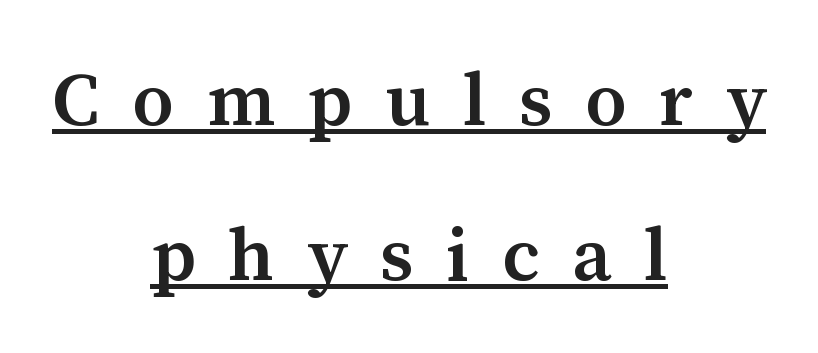
{"serif": "yes", "italic": "no", "bold": "semi", "weight": "semibold", "width": "normal", "stroke_contrast": "medium", "x_height": "medium", "monospaced": "no", "underline": "yes", "align": "center", "line_spacing": "loose", "line_spacing_ratio": 2.09, "letter_spacing": "wide", "letter_spacing_em": 0.44, "glyph_px": 74}
